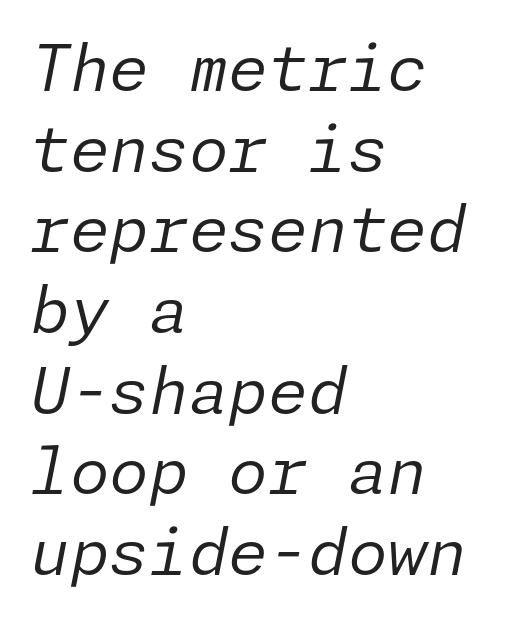
Q: Is the text bold? A: No.
Q: Is the text italic (slanted)? A: Yes, it leans right by about 11 degrees.
Q: Is the text underlined? A: No.
Q: How is the paragraph aligned? A: Left-aligned.
Q: Is the spacing between letters normal or unusually wide? A: Normal.
Q: Is the spacing between lines tight, normal or loose? A: Normal.
Q: Width (condensed, normal, or wide)? A: Normal.
Q: Stroke contrast? A: Low.
Q: x-height? A: Medium.
